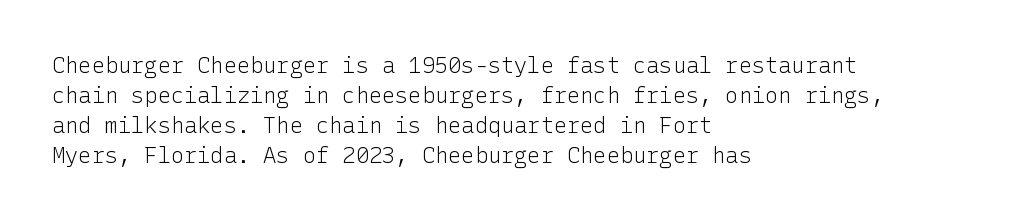
{"italic": "no", "bold": "no", "underline": "no", "align": "left", "line_spacing": "normal", "line_spacing_ratio": 1.36, "letter_spacing": "normal", "letter_spacing_em": 0.0, "glyph_px": 22}
